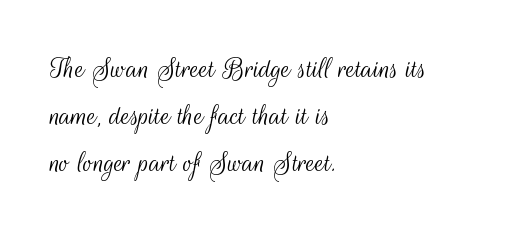
{"serif": "no", "bold": "no", "weight": "light", "width": "condensed", "stroke_contrast": "medium", "x_height": "small", "monospaced": "no", "underline": "no", "align": "left", "line_spacing": "normal", "line_spacing_ratio": 1.47, "letter_spacing": "normal", "letter_spacing_em": 0.0, "glyph_px": 32}
